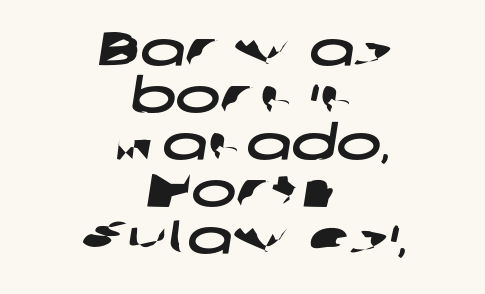
The image shows 48 px wide sans-serif type; set centered, tight line spacing (0.98x), normal letter spacing, not underlined; low stroke contrast and a medium x-height.
